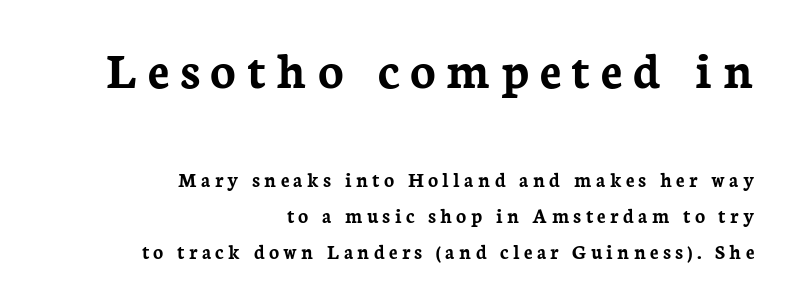
Evenly set lines give the paragraph a standard silhouette. Beneath every word, the page is bare. The passage shown has open, widely tracked lettering throughout. Upright lettering throughout. Set as a true bold cut, around the 700 mark. The passage shown is typed in a proportional face where columns would drift.
